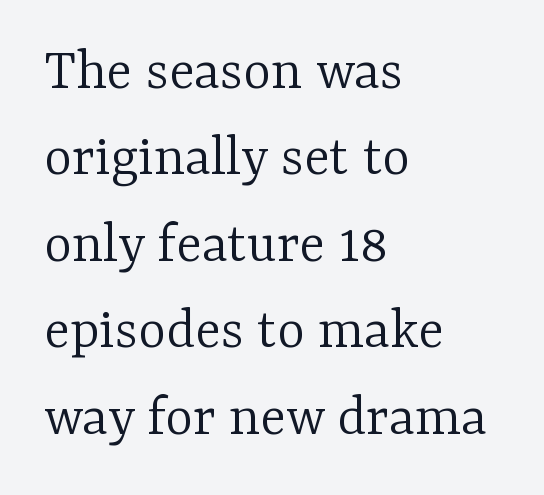
These lines are rendered in a variable-pitch font. Words appear dense and cohesive because spacing is normal. Notice how descenders clear the ascenders below comfortably — that's standard leading. Typographically, this falls in the serif category. If you drew a ruler down the left edge, every line would touch it. Has an underline been added? It has not.
